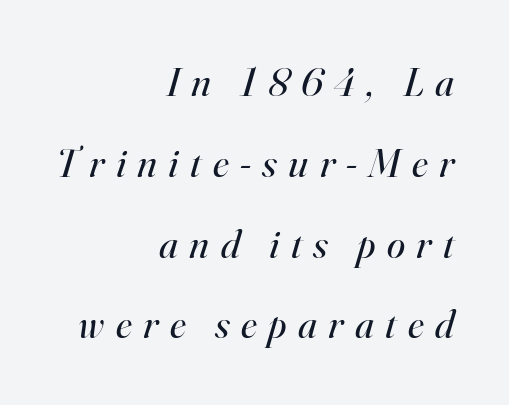
Q: Is the text bold? A: No.
Q: Is the text italic (slanted)? A: Yes, it leans right by about 16 degrees.
Q: Is the typeface a serif or a sans-serif typeface? A: Serif.
Q: Is the text underlined? A: No.
Q: How is the paragraph aligned? A: Right-aligned.
Q: Is the spacing between letters normal or unusually wide? A: Unusually wide.
Q: Is the spacing between lines tight, normal or loose? A: Loose.
Q: Width (condensed, normal, or wide)? A: Normal.
Q: Stroke contrast? A: High.
Q: x-height? A: Small.
Q: Monospaced? A: No.
